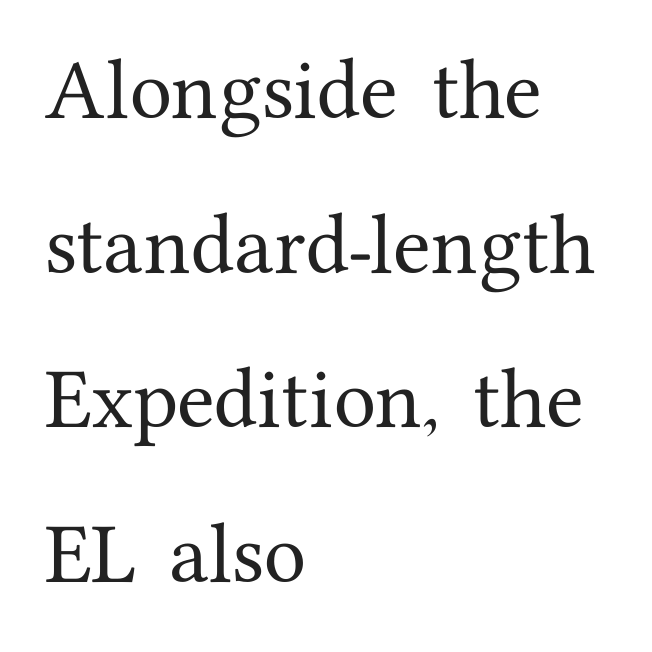
{"serif": "yes", "italic": "no", "width": "normal", "stroke_contrast": "medium", "x_height": "medium", "monospaced": "no", "underline": "no", "align": "left", "line_spacing": "loose", "line_spacing_ratio": 2.24, "letter_spacing": "normal", "letter_spacing_em": 0.0, "glyph_px": 69}
